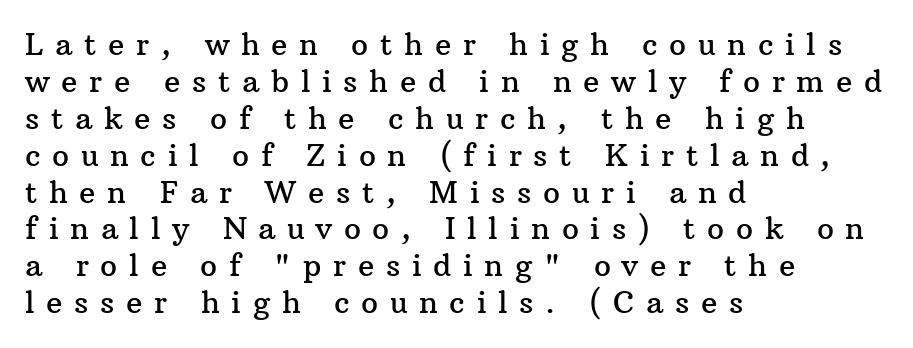
Each row of text sits above clean, open space. The letterforms stand isolated, each surrounded by extra space. Each letter's strokes conclude with small projecting serifs. Think of a printed novel: that variable character pitch is what you see here.
